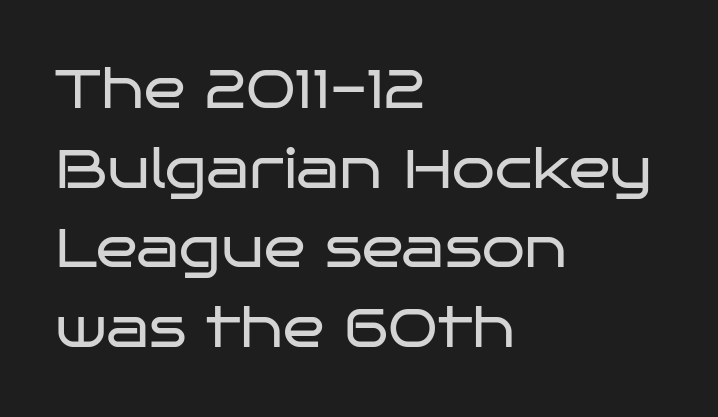
The image shows 55 px regular-weight, wide sans-serif type, upright; set left-aligned, normal line spacing (1.45x), normal letter spacing, not underlined; low stroke contrast and a large x-height.
